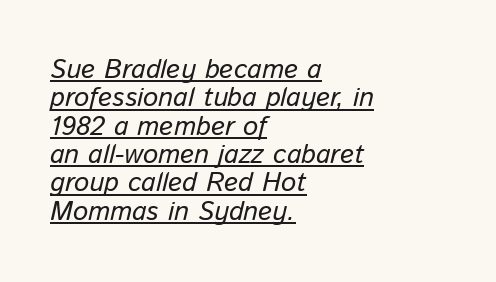
All the whitespace from short lines collects on the right. Like a heading marked for emphasis, these lines bear an underscore. You could call the tracking neutral — neither tight nor loose. Posture: slanted. Summary of vertical rhythm: compact, with narrow interline spacing.
